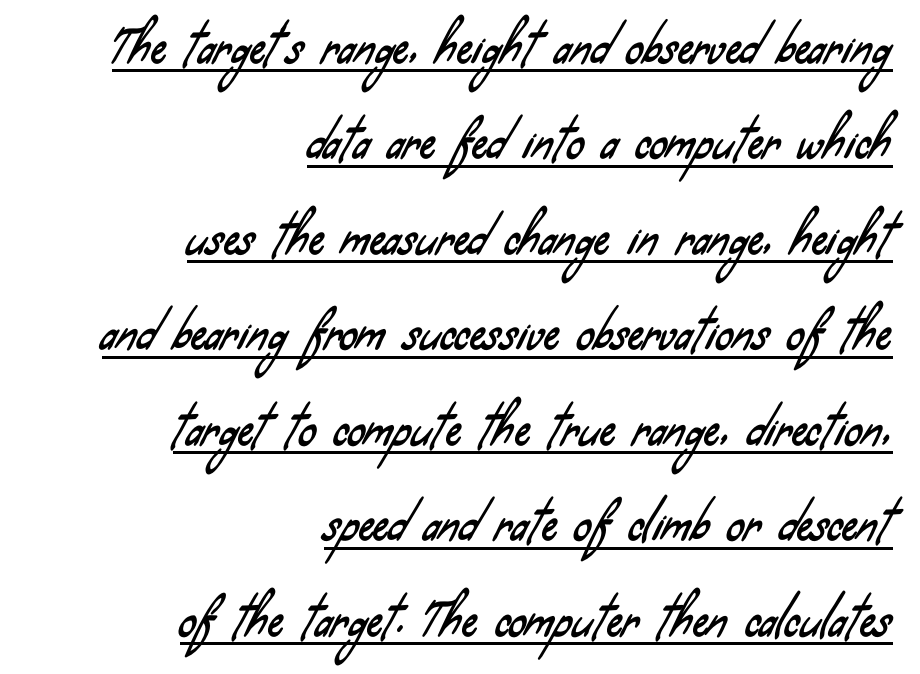
Q: Is the typeface a serif or a sans-serif typeface? A: Sans-serif.
Q: Is the text underlined? A: Yes.
Q: How is the paragraph aligned? A: Right-aligned.
Q: Is the spacing between letters normal or unusually wide? A: Normal.
Q: Is the spacing between lines tight, normal or loose? A: Loose.
Q: Width (condensed, normal, or wide)? A: Condensed.
Q: Stroke contrast? A: Low.
Q: x-height? A: Small.
Q: Monospaced? A: No.
